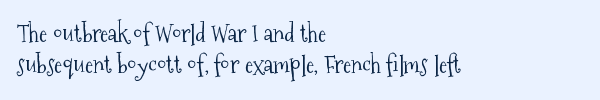
Q: Is the text bold? A: No.
Q: Is the text italic (slanted)? A: No, it is upright.
Q: Is the text underlined? A: No.
Q: How is the paragraph aligned? A: Left-aligned.
Q: Is the spacing between letters normal or unusually wide? A: Normal.
Q: Is the spacing between lines tight, normal or loose? A: Normal.
